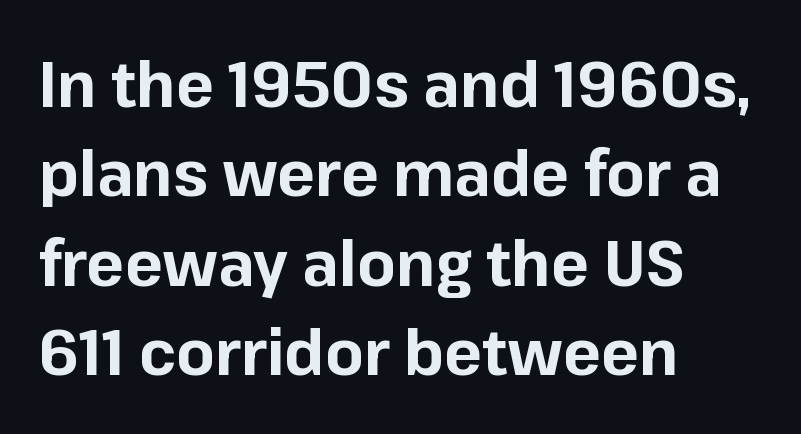
Q: Is the text bold? A: Yes.
Q: Is the text italic (slanted)? A: No, it is upright.
Q: Is the typeface a serif or a sans-serif typeface? A: Sans-serif.
Q: Is the text underlined? A: No.
Q: How is the paragraph aligned? A: Left-aligned.
Q: Is the spacing between letters normal or unusually wide? A: Normal.
Q: Is the spacing between lines tight, normal or loose? A: Normal.
Q: Width (condensed, normal, or wide)? A: Normal.
Q: Stroke contrast? A: Low.
Q: x-height? A: Medium.
Q: Monospaced? A: No.
